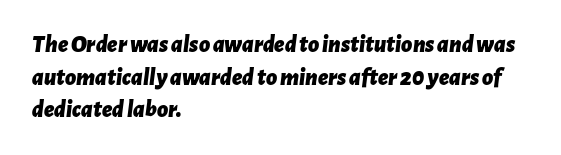
The image shows 24 px bold type, italic (leaning right); set left-aligned, normal line spacing (1.36x), normal letter spacing, not underlined.
